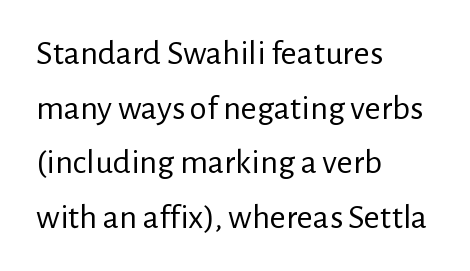
Q: Is the text bold? A: No.
Q: Is the text italic (slanted)? A: No, it is upright.
Q: Is the typeface a serif or a sans-serif typeface? A: Sans-serif.
Q: Is the text underlined? A: No.
Q: How is the paragraph aligned? A: Left-aligned.
Q: Is the spacing between letters normal or unusually wide? A: Normal.
Q: Is the spacing between lines tight, normal or loose? A: Normal.
Q: Width (condensed, normal, or wide)? A: Normal.
Q: Stroke contrast? A: Low.
Q: x-height? A: Medium.
Q: Monospaced? A: No.
